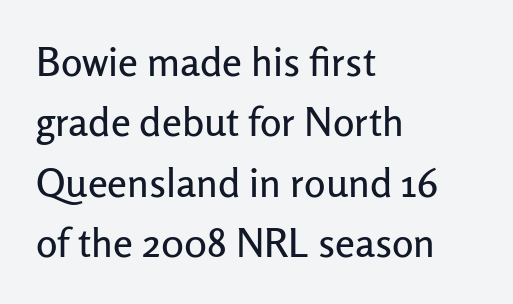
The image shows 40 px sans-serif type, upright; set left-aligned, normal line spacing (1.51x), normal letter spacing, not underlined; low stroke contrast and a medium x-height.
